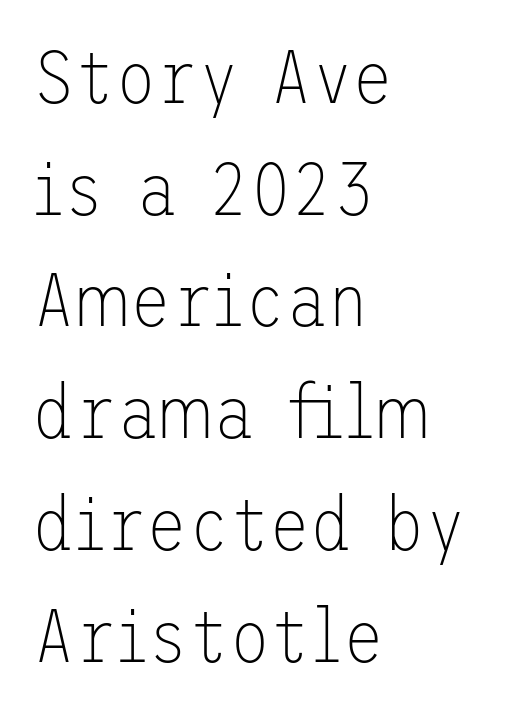
The image shows 76 px thin sans-serif type, upright; set left-aligned, normal line spacing (1.47x), normal letter spacing, not underlined; low stroke contrast and a medium x-height.
